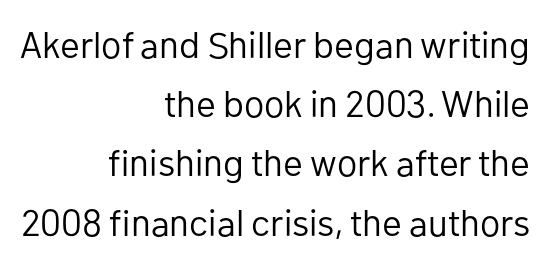
The image shows 37 px regular-weight sans-serif type, upright; set right-aligned, normal line spacing (1.6x), normal letter spacing, not underlined; low stroke contrast and a medium x-height.
